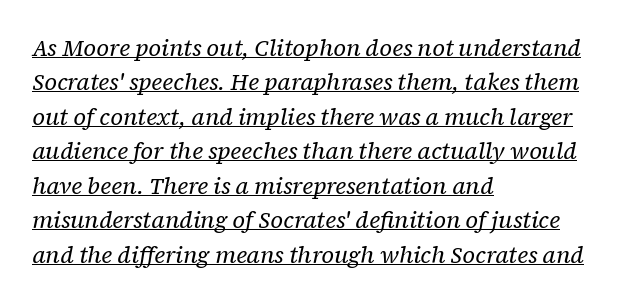
The image shows 23 px text type, italic (leaning right); set left-aligned, normal line spacing (1.5x), normal letter spacing, underlined.
